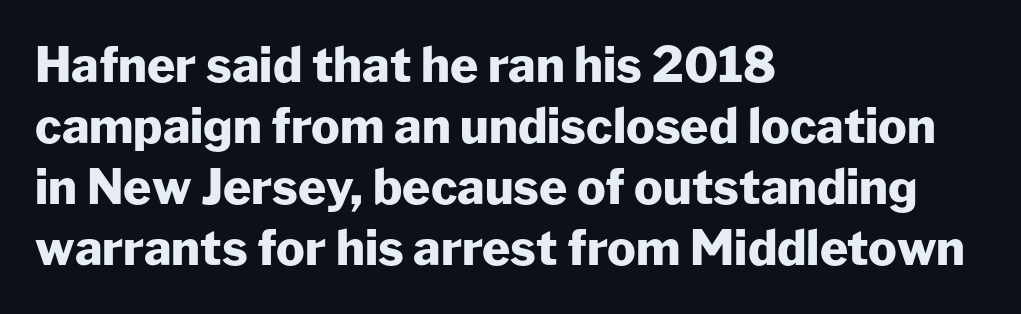
Horizontal alignment here is leftward, the default for most running prose. Observe the ordinary spacing: letters are neighbours, not strangers. The specimen omits any rule beneath the text block's lines. I'd describe the lettering as bold — thick and assertive. Each new line begins a customary step beneath the previous one. Regarding serifs, this sample does without them.
